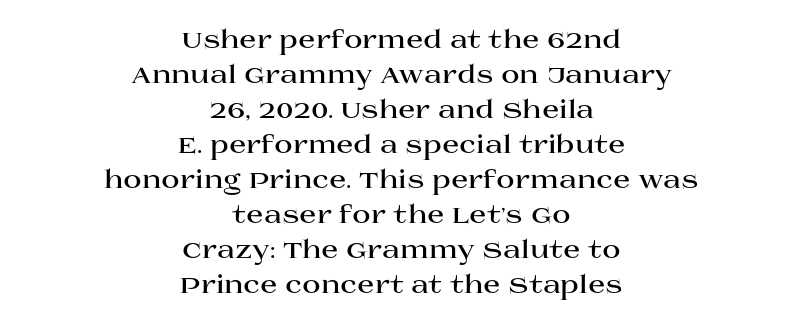
Q: Is the text bold? A: Yes.
Q: Is the text italic (slanted)? A: No, it is upright.
Q: Is the text underlined? A: No.
Q: How is the paragraph aligned? A: Centered.
Q: Is the spacing between letters normal or unusually wide? A: Normal.
Q: Is the spacing between lines tight, normal or loose? A: Normal.
